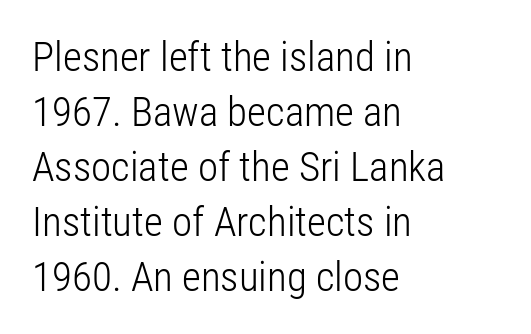
Q: Is the text bold? A: No.
Q: Is the text italic (slanted)? A: No, it is upright.
Q: Is the typeface a serif or a sans-serif typeface? A: Sans-serif.
Q: Is the text underlined? A: No.
Q: How is the paragraph aligned? A: Left-aligned.
Q: Is the spacing between letters normal or unusually wide? A: Normal.
Q: Is the spacing between lines tight, normal or loose? A: Normal.
Q: Width (condensed, normal, or wide)? A: Condensed.
Q: Stroke contrast? A: Low.
Q: x-height? A: Medium.
Q: Monospaced? A: No.
